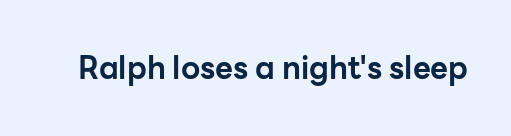
The image shows 31 px bold sans-serif type, upright; set normal letter spacing, not underlined; low stroke contrast and a medium x-height.
